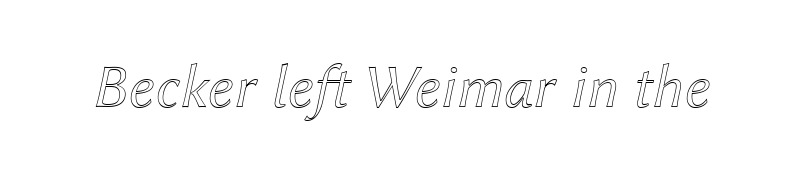
Nothing unusual about the tracking: characters are spaced as the font intends. This is oblique type, the kind used for emphasis or titles. Do the characters align in a grid? No, the font is proportional. The gap between lines stays unmarked.
